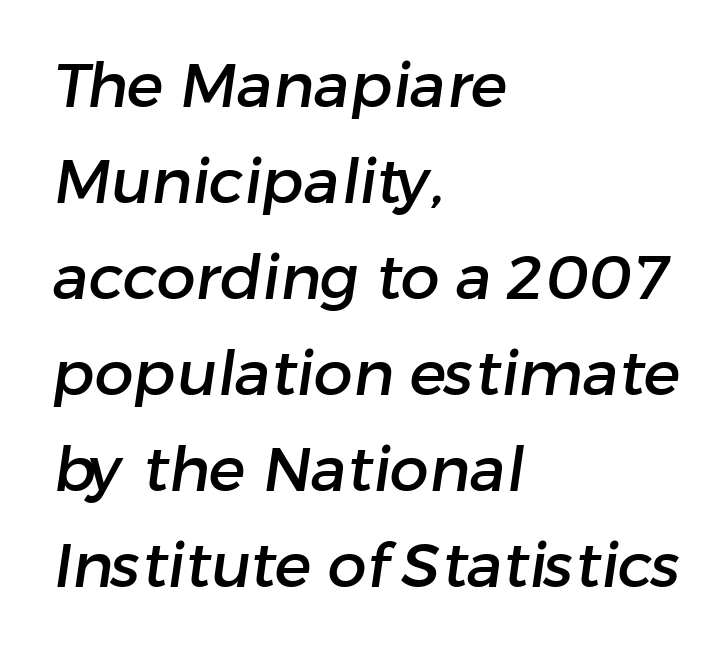
The image shows 62 px sans-serif type; set left-aligned, normal line spacing (1.55x), normal letter spacing, not underlined; low stroke contrast and a medium x-height.
